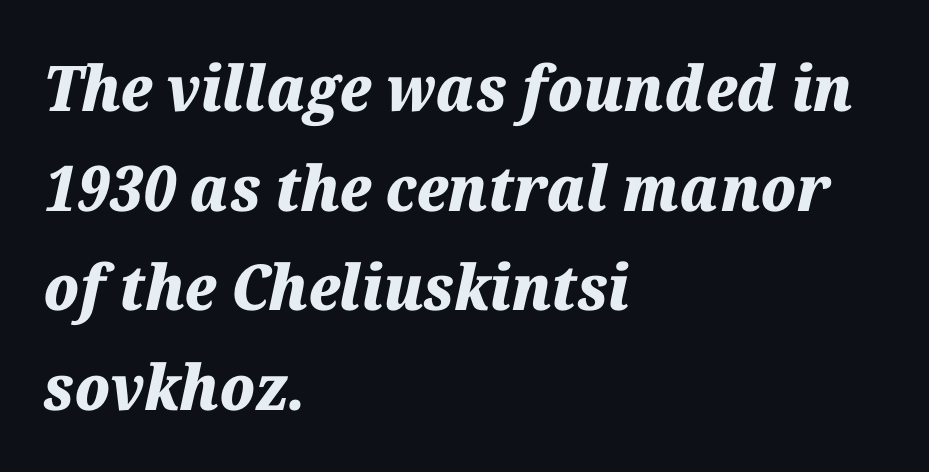
Glyph-to-glyph distance matches everyday printed text. Weight check: bold — yes, fully. The letters are slanted; this is an italic face. Descender tails drop into unmarked territory. The paragraph has a hard left edge and a soft right edge.
